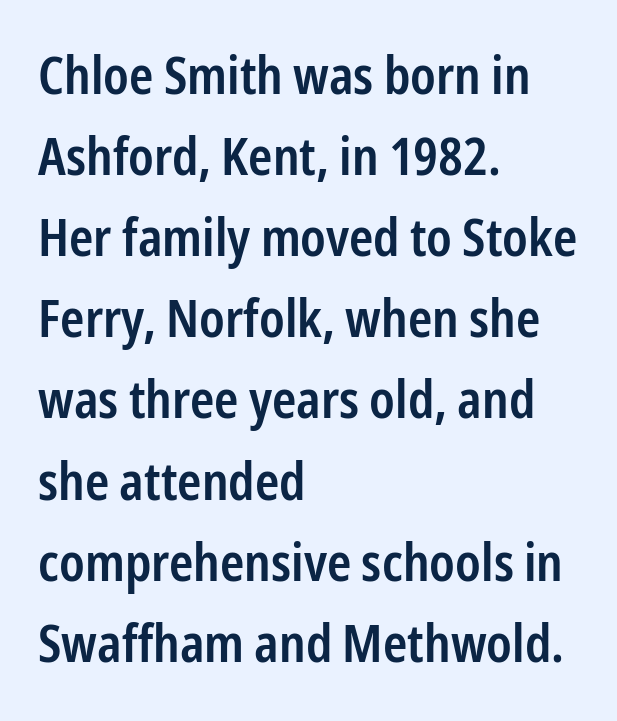
Proportional: the letters do not fall into vertical columns. The letters are semibold — heavier than regular but short of a full bold. The paragraph shown leans on its left margin. Rows of type keep a routine distance in the vertical direction. Is the letter spacing exaggerated? No — it looks like the ordinary default.
